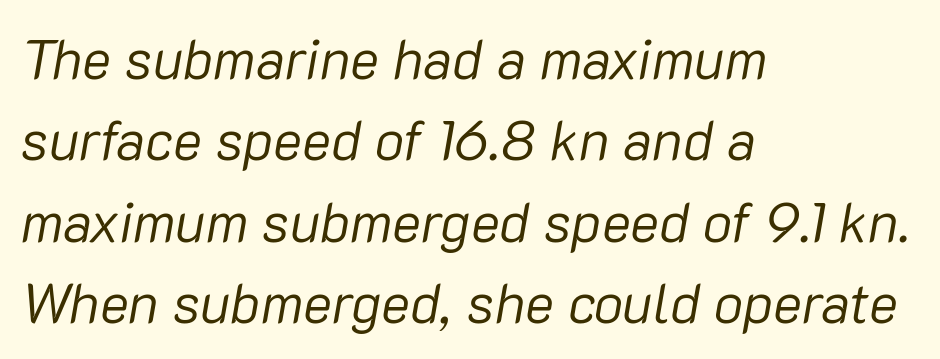
Q: Is the text bold? A: No.
Q: Is the text italic (slanted)? A: Yes, it leans right by about 10 degrees.
Q: Is the text underlined? A: No.
Q: How is the paragraph aligned? A: Left-aligned.
Q: Is the spacing between letters normal or unusually wide? A: Normal.
Q: Is the spacing between lines tight, normal or loose? A: Normal.
Q: Width (condensed, normal, or wide)? A: Normal.
Q: Stroke contrast? A: Low.
Q: x-height? A: Medium.
Q: Monospaced? A: No.
